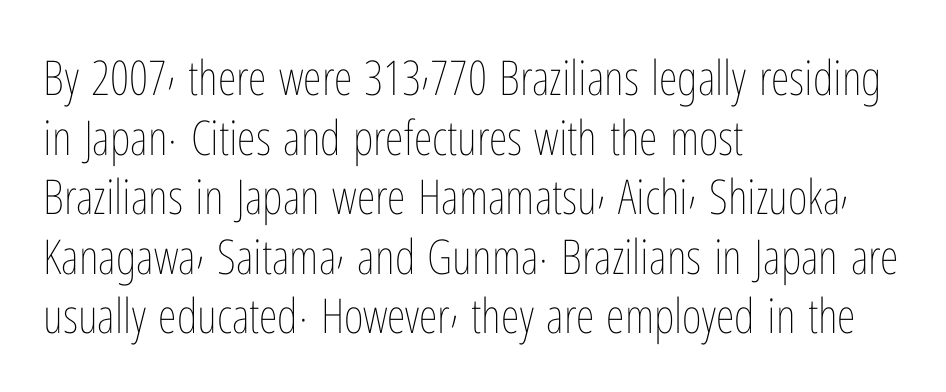
Q: Is the text bold? A: No.
Q: Is the text italic (slanted)? A: No, it is upright.
Q: Is the text underlined? A: No.
Q: How is the paragraph aligned? A: Left-aligned.
Q: Is the spacing between letters normal or unusually wide? A: Normal.
Q: Width (condensed, normal, or wide)? A: Condensed.
Q: Stroke contrast? A: Low.
Q: x-height? A: Medium.
Q: Monospaced? A: No.
